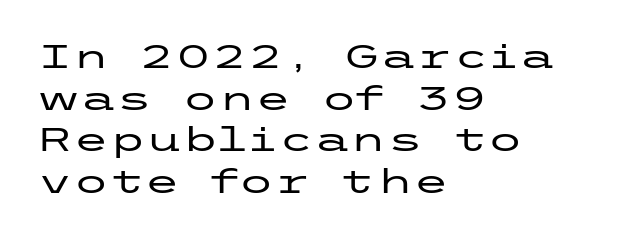
Unlike italic type, these characters show no tilt at all. Nothing unusual about the tracking: characters are spaced as the font intends. Whoever set this chose a conventional vertical rhythm. This is sans-serif lettering, the kind often seen on screens and signage.
